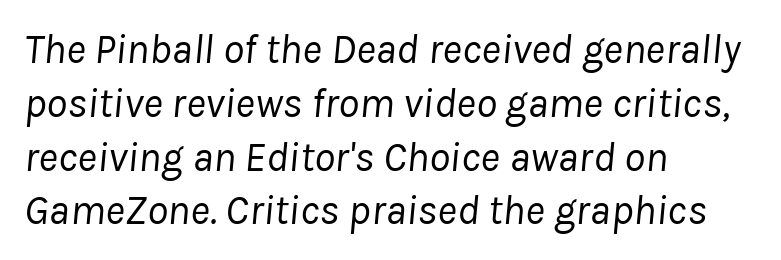
Q: Is the text bold? A: No.
Q: Is the text italic (slanted)? A: Yes, it leans right by about 8 degrees.
Q: Is the text underlined? A: No.
Q: How is the paragraph aligned? A: Left-aligned.
Q: Is the spacing between letters normal or unusually wide? A: Normal.
Q: Is the spacing between lines tight, normal or loose? A: Normal.
Q: Width (condensed, normal, or wide)? A: Normal.
Q: Stroke contrast? A: Low.
Q: x-height? A: Medium.
Q: Monospaced? A: No.
